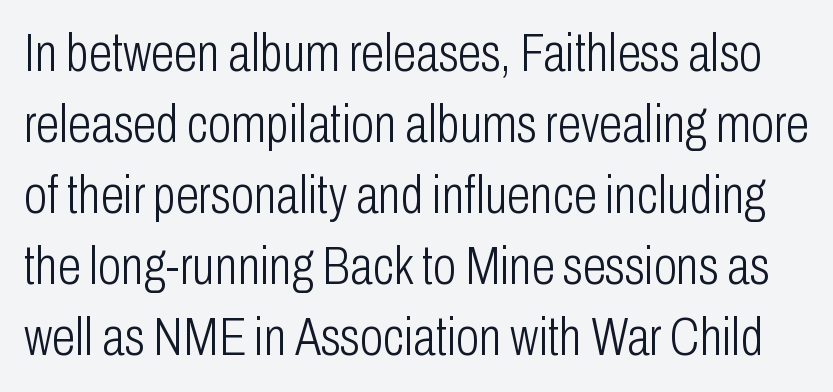
{"serif": "no", "italic": "no", "bold": "no", "weight": "light", "width": "condensed", "stroke_contrast": "low", "x_height": "medium", "monospaced": "no", "underline": "no", "line_spacing": "normal", "line_spacing_ratio": 1.34, "letter_spacing": "normal", "letter_spacing_em": 0.0, "glyph_px": 53}
